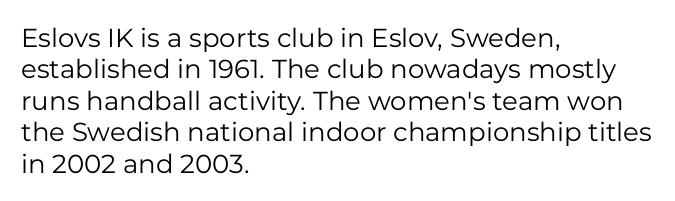
The image shows 26 px text type, upright; set left-aligned, line spacing 1.21x, normal letter spacing, not underlined.
